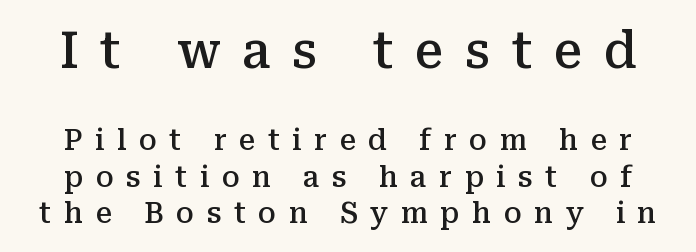
The image shows 50 px semibold serif type, upright; set normal line spacing (1.25x), unusually wide letter spacing (+0.43 em), not underlined; the first (top) block is 1.72x larger; medium stroke contrast and a medium x-height.
